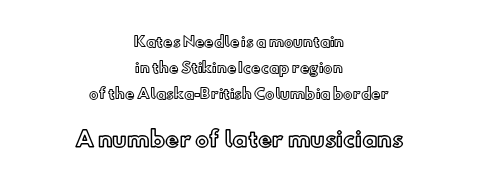
The passage shown begins with its smaller block and ends with its larger one. Standard letterfit; no display-style spreading of the glyphs. The axis of the letterforms is exactly vertical. The foot of each line stays bare and open.
